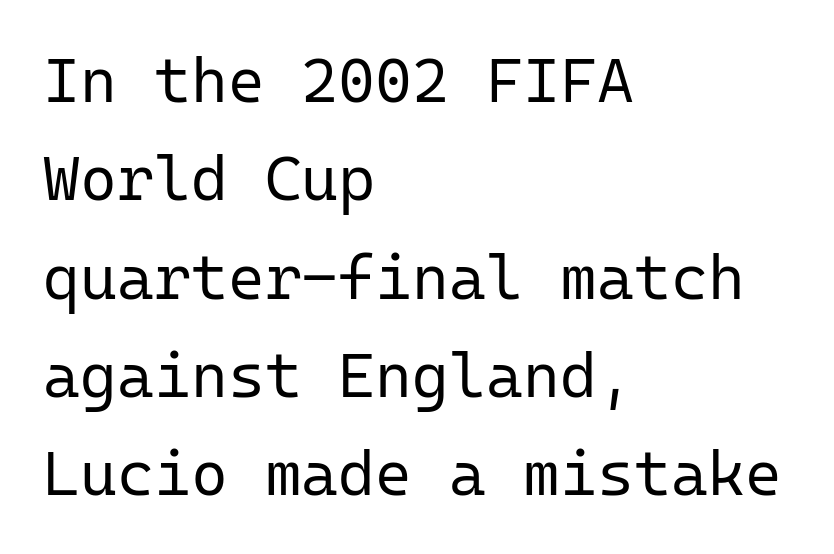
The rows are spaced the way most documents space them. Quick note: not italic, upright. These lines keep a tight, regular rhythm from letter to letter. Classification — sans serif. Think of a typewriter: that constant character pitch is what you see here.
